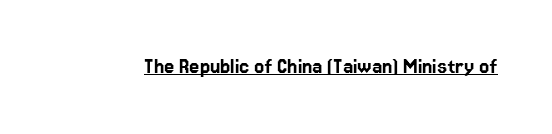
You can see a thin bar hugging the bottom of the glyphs. This rendering leaves character spacing at its baseline value. Style check: upright.
